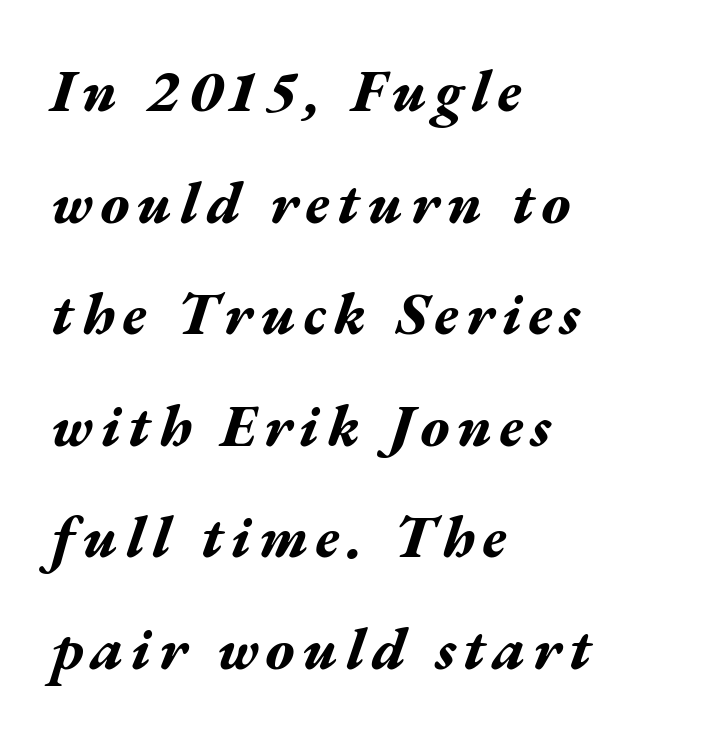
{"italic": "yes", "lean": "right", "slant_degrees": 17, "bold": "yes", "weight": "bold", "width": "wide", "stroke_contrast": "medium", "x_height": "medium", "monospaced": "no", "underline": "no", "align": "left", "line_spacing_ratio": 1.89, "glyph_px": 59}
